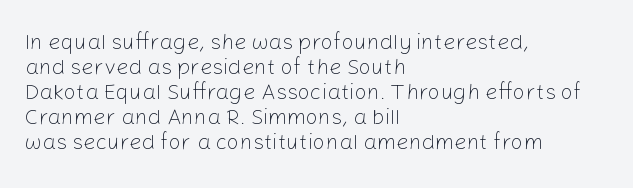
The image shows 22 px text type, upright; set left-aligned, tight line spacing (1.14x), normal letter spacing, not underlined.
